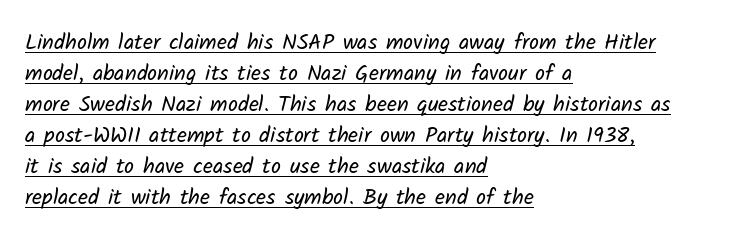
Which margin do the lines hug? The left one — the right edge is uneven. A typesetter would call this leading conventional body-copy spacing. Compared with typical body copy, the letter spacing here is the same. In designer terms, the underline attribute is active on this setting. The font sits on the lighter half of the weight spectrum, regular included.
